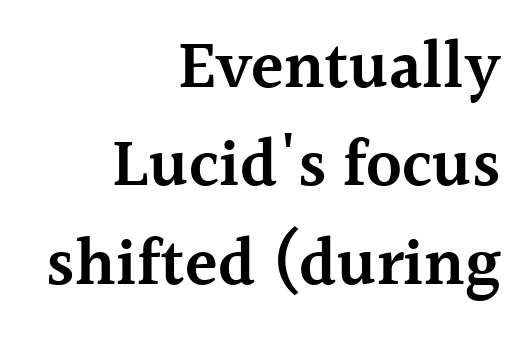
The image shows 67 px semibold serif type, upright; set right-aligned, normal line spacing (1.47x), normal letter spacing, not underlined; a medium x-height.
